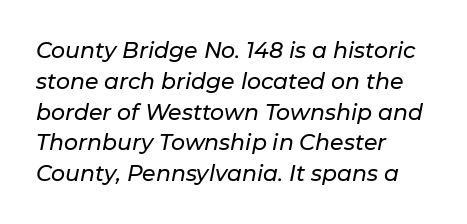
The image shows 22 px text type, italic (leaning right); set left-aligned, normal line spacing (1.4x), normal letter spacing, not underlined.
